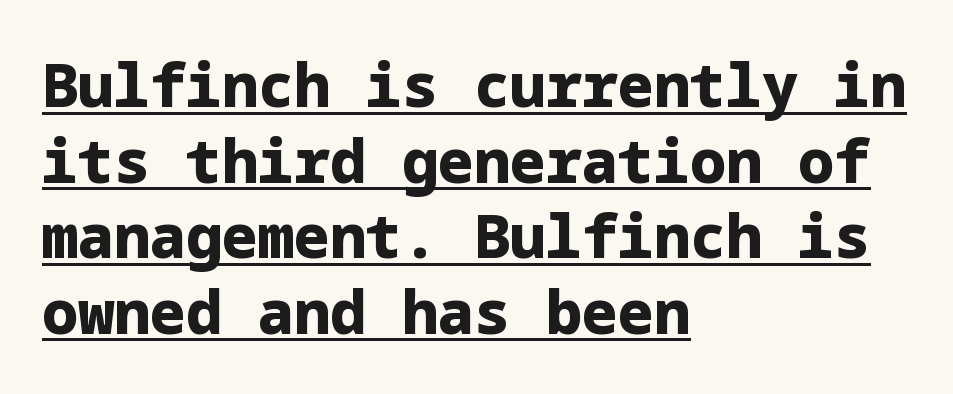
The line texture is even and compact thanks to regular tracking. In CSS terms this would be text-align: left. The vertical gap from one line to the next is medium. Typesetter's note: full bold, strokes at maximum text heaviness. These lines were composed using upright roman letters.
